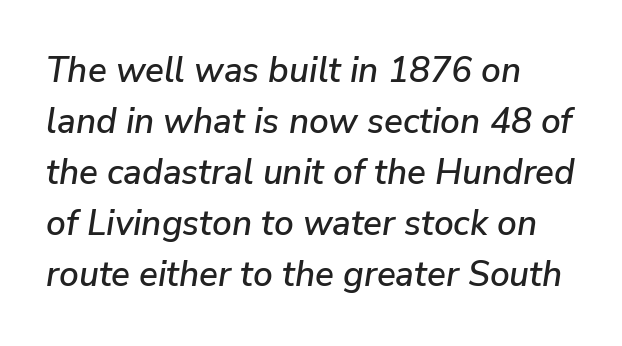
Q: Is the text italic (slanted)? A: Yes, it leans right by about 9 degrees.
Q: Is the text underlined? A: No.
Q: How is the paragraph aligned? A: Left-aligned.
Q: Is the spacing between letters normal or unusually wide? A: Normal.
Q: Is the spacing between lines tight, normal or loose? A: Normal.
Q: Width (condensed, normal, or wide)? A: Normal.
Q: Stroke contrast? A: Low.
Q: x-height? A: Medium.
Q: Monospaced? A: No.
